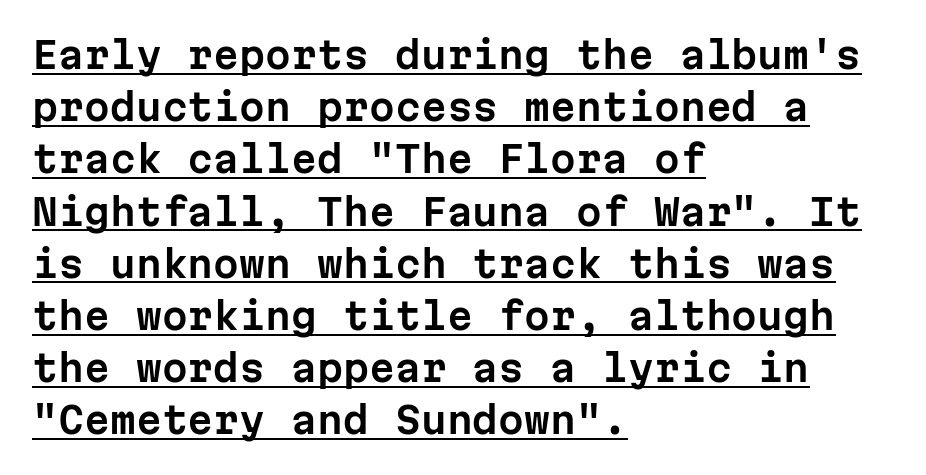
Short and long lines alike share a common starting point at left. The block of text has a typical density, with ordinary space between rows. Do the characters align in a grid? Yes, the font is monospaced. Each letter's strokes conclude bluntly, with no projecting serifs. Vertical strokes here are truly vertical.
